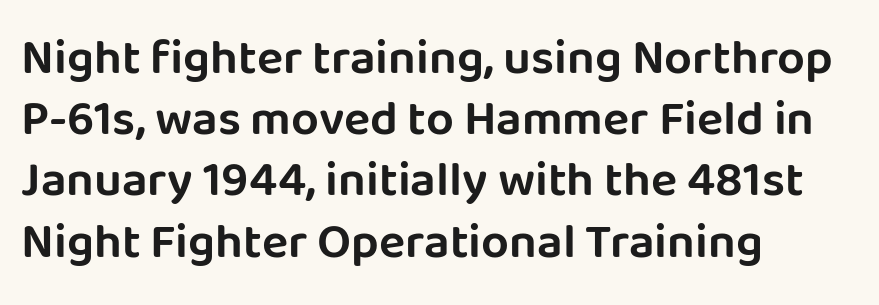
Q: Is the text italic (slanted)? A: No, it is upright.
Q: Is the typeface a serif or a sans-serif typeface? A: Sans-serif.
Q: Is the text underlined? A: No.
Q: How is the paragraph aligned? A: Left-aligned.
Q: Is the spacing between letters normal or unusually wide? A: Normal.
Q: Is the spacing between lines tight, normal or loose? A: Normal.
Q: Width (condensed, normal, or wide)? A: Normal.
Q: Stroke contrast? A: Low.
Q: x-height? A: Large.
Q: Monospaced? A: No.
